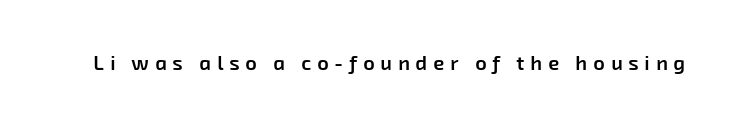
The type is letterspaced generously, with wide tracking. Just letters on the line, the space beneath them empty. In terms of weight, the rendering is demibold, just under bold.
